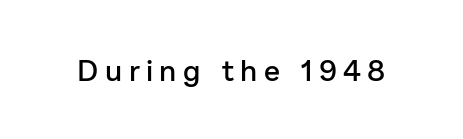
The image shows 29 px semibold sans-serif type, upright; set unusually wide letter spacing (+0.22 em), not underlined; low stroke contrast and a medium x-height.
